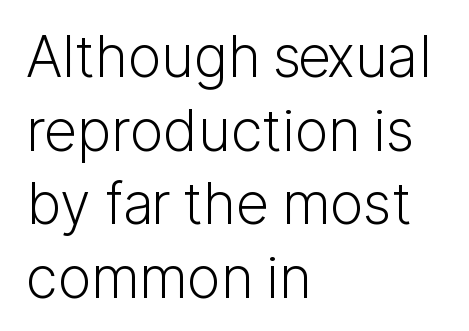
Q: Is the text bold? A: No.
Q: Is the text italic (slanted)? A: No, it is upright.
Q: Is the typeface a serif or a sans-serif typeface? A: Sans-serif.
Q: Is the text underlined? A: No.
Q: How is the paragraph aligned? A: Left-aligned.
Q: Is the spacing between letters normal or unusually wide? A: Normal.
Q: Is the spacing between lines tight, normal or loose? A: Normal.
Q: Width (condensed, normal, or wide)? A: Normal.
Q: Stroke contrast? A: Low.
Q: x-height? A: Medium.
Q: Monospaced? A: No.
